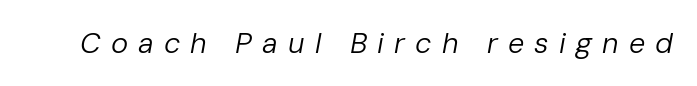
Q: Is the text bold? A: No.
Q: Is the text italic (slanted)? A: Yes, it leans right by about 10 degrees.
Q: Is the text underlined? A: No.
Q: Is the spacing between letters normal or unusually wide? A: Unusually wide.
Q: Width (condensed, normal, or wide)? A: Normal.
Q: Stroke contrast? A: Low.
Q: x-height? A: Medium.
Q: Monospaced? A: No.
